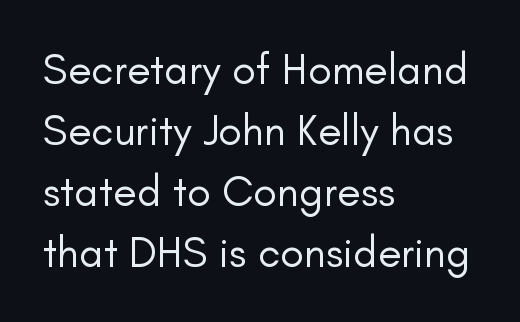
Q: Is the text bold? A: No.
Q: Is the text italic (slanted)? A: No, it is upright.
Q: Is the typeface a serif or a sans-serif typeface? A: Sans-serif.
Q: Is the text underlined? A: No.
Q: How is the paragraph aligned? A: Left-aligned.
Q: Is the spacing between letters normal or unusually wide? A: Normal.
Q: Is the spacing between lines tight, normal or loose? A: Normal.
Q: Width (condensed, normal, or wide)? A: Normal.
Q: Stroke contrast? A: Low.
Q: x-height? A: Small.
Q: Monospaced? A: No.
